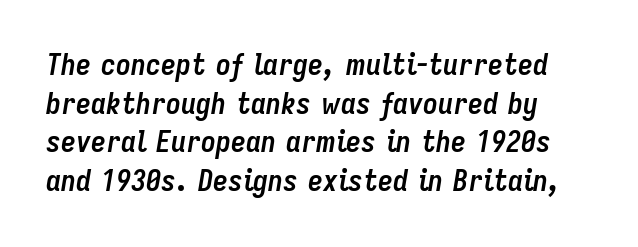
Each new line begins a customary step beneath the previous one. Character widths vary here, with narrow letters taking less room than wide ones. Standard letterfit; no display-style spreading of the glyphs. The foot of each line stays bare and open. In terms of weight, the rendering is a true, heavy bold. In terms of posture, this sample is oblique.
